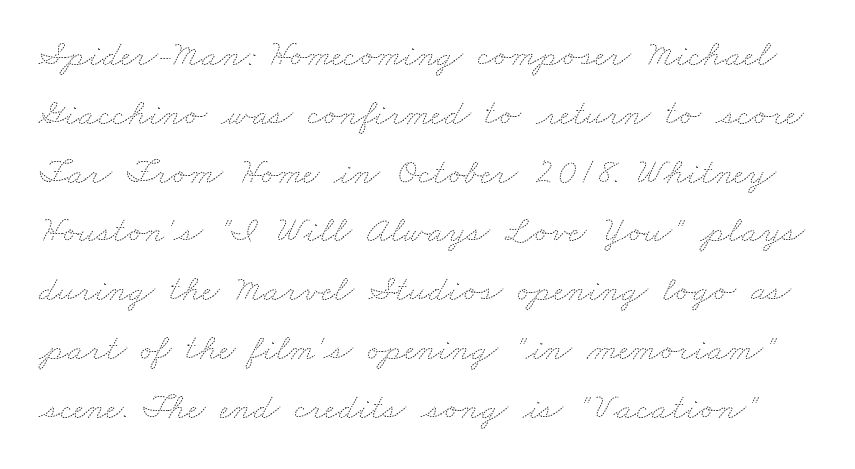
Q: Is the text bold? A: No.
Q: Is the text underlined? A: No.
Q: Is the spacing between letters normal or unusually wide? A: Normal.
Q: Is the spacing between lines tight, normal or loose? A: Normal.
Q: Width (condensed, normal, or wide)? A: Wide.
Q: Stroke contrast? A: Medium.
Q: x-height? A: Small.
Q: Monospaced? A: No.
